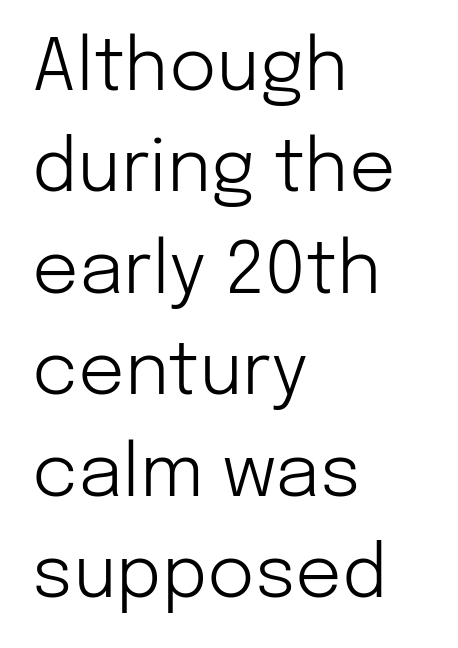
Q: Is the text bold? A: No.
Q: Is the text italic (slanted)? A: No, it is upright.
Q: Is the typeface a serif or a sans-serif typeface? A: Sans-serif.
Q: Is the text underlined? A: No.
Q: How is the paragraph aligned? A: Left-aligned.
Q: Is the spacing between letters normal or unusually wide? A: Normal.
Q: Is the spacing between lines tight, normal or loose? A: Normal.
Q: Width (condensed, normal, or wide)? A: Normal.
Q: Stroke contrast? A: Low.
Q: x-height? A: Medium.
Q: Monospaced? A: No.
